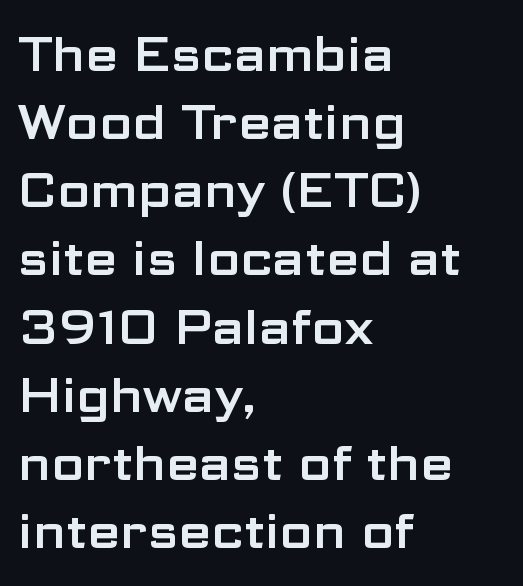
The image shows 48 px wide sans-serif type, upright; set left-aligned, normal line spacing (1.42x), normal letter spacing, not underlined; low stroke contrast and a medium x-height.
